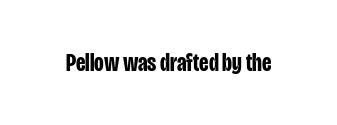
Underlining? Definitely not there. Strong, thick strokes mark this as bold type. This sample uses an upright cut, with every glyph sitting square on the baseline. A typesetter would call this zero additional tracking.
